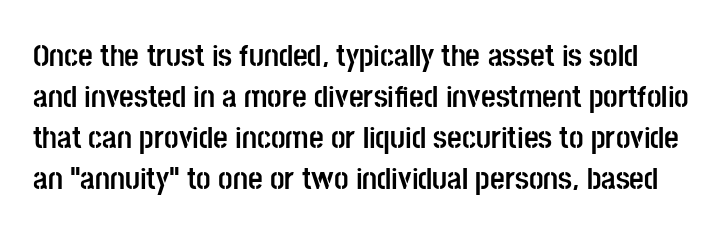
{"serif": "no", "italic": "no", "bold": "yes", "weight": "semibold", "width": "condensed", "stroke_contrast": "low", "x_height": "large", "monospaced": "no", "underline": "no", "line_spacing": "normal", "line_spacing_ratio": 1.28, "letter_spacing": "normal", "letter_spacing_em": 0.0, "glyph_px": 32}
